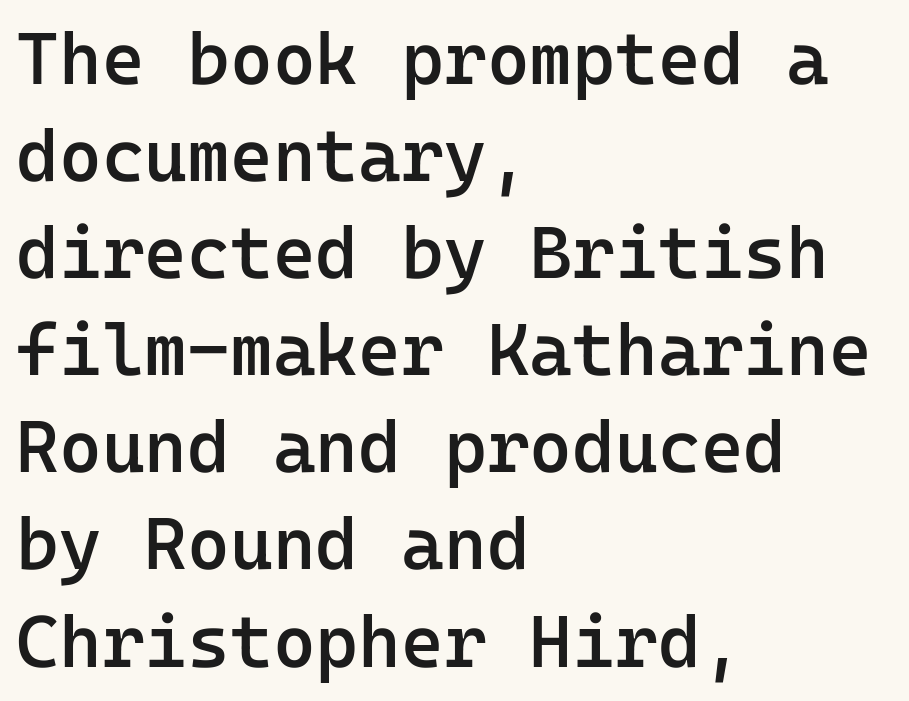
Beneath every word, the page is bare. This sample has the even, mechanical cadence of fixed-width lettering. Typographically, this falls in the sans-serif category. A somewhat darkened texture: the type is semibold rather than bold. No extra tracking has been applied to these lines. Is there any slant? The stems are plumb.
